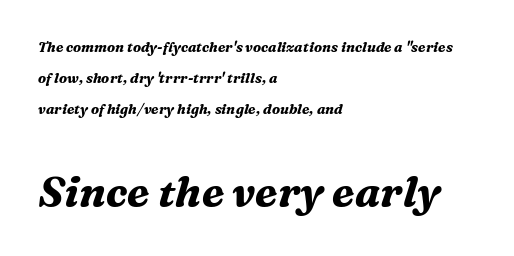
The axis of the letterforms is tilted away from vertical. The rendering anchors every line to the left-hand side. Descender tails drop into unmarked territory. These two chunks differ in scale, with the bottom chunk taking the larger measure. The type is set solid horizontally, with unmodified tracking. You'd pick this weight for a headline — it's a proper bold.
